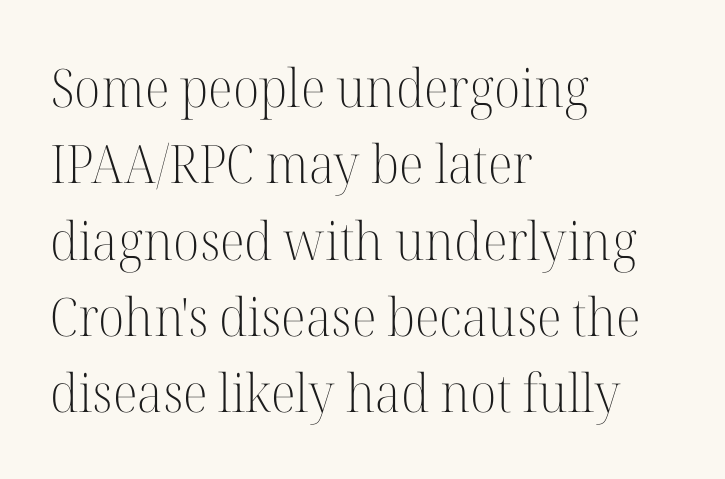
Q: Is the text bold? A: No.
Q: Is the text italic (slanted)? A: No, it is upright.
Q: Is the typeface a serif or a sans-serif typeface? A: Serif.
Q: Is the text underlined? A: No.
Q: How is the paragraph aligned? A: Left-aligned.
Q: Is the spacing between letters normal or unusually wide? A: Normal.
Q: Is the spacing between lines tight, normal or loose? A: Normal.
Q: Width (condensed, normal, or wide)? A: Normal.
Q: Stroke contrast? A: High.
Q: x-height? A: Medium.
Q: Monospaced? A: No.
